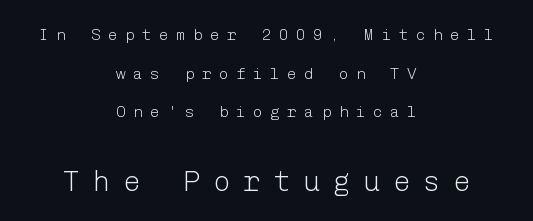
The image shows 28 px light sans-serif type, upright; set centered, loose line spacing (2.41x), unusually wide letter spacing (+0.47 em), not underlined; the second (bottom) block is 1.75x larger; low stroke contrast and a medium x-height.
